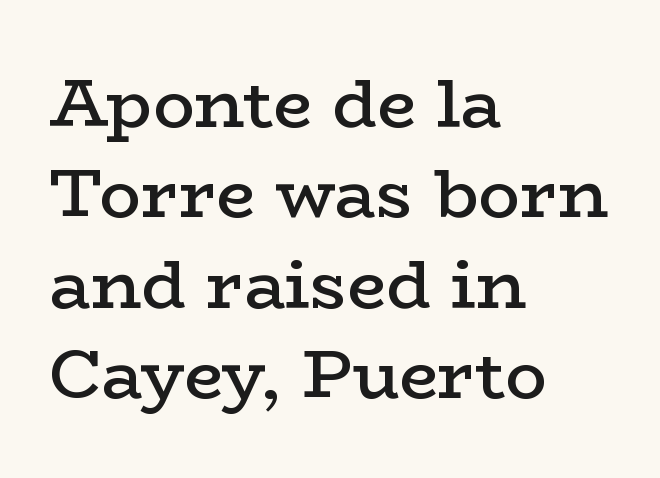
The image shows 69 px semibold, wide serif type, upright; set left-aligned, normal line spacing (1.31x), normal letter spacing, not underlined; low stroke contrast and a medium x-height.
